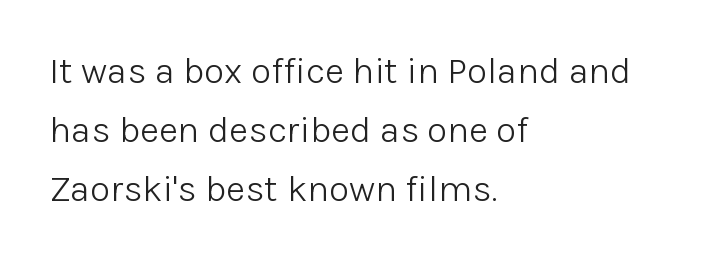
Q: Is the text bold? A: No.
Q: Is the text italic (slanted)? A: No, it is upright.
Q: Is the typeface a serif or a sans-serif typeface? A: Sans-serif.
Q: Is the text underlined? A: No.
Q: How is the paragraph aligned? A: Left-aligned.
Q: Is the spacing between letters normal or unusually wide? A: Normal.
Q: Is the spacing between lines tight, normal or loose? A: Normal.
Q: Width (condensed, normal, or wide)? A: Normal.
Q: Stroke contrast? A: Low.
Q: x-height? A: Medium.
Q: Monospaced? A: No.
